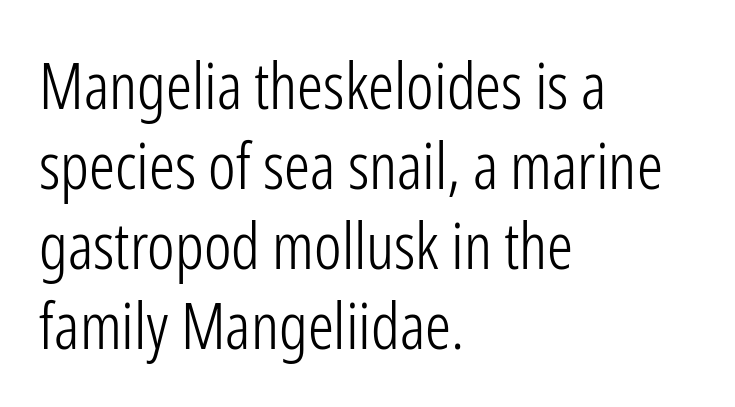
The image shows 65 px light, condensed sans-serif type, upright; set left-aligned, line spacing 1.23x, normal letter spacing, not underlined; low stroke contrast and a medium x-height.
